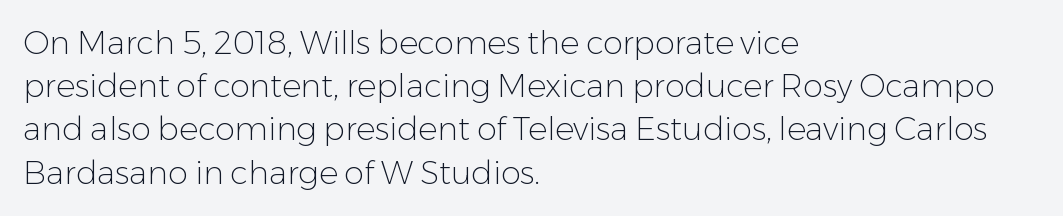
Ink coverage per letter is moderate at most. This sample uses a sans-serif face. This is the regular roman posture of the typeface. Just letters on the line, the space beneath them empty. Quick note: interline space is typical.
